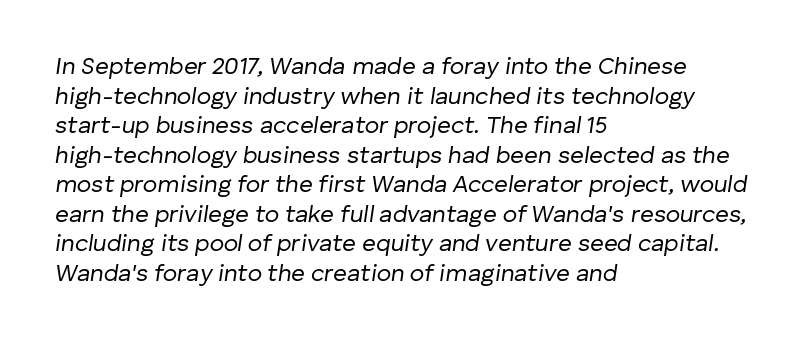
Q: Is the text bold? A: No.
Q: Is the text italic (slanted)? A: Yes, it leans right by about 8 degrees.
Q: Is the text underlined? A: No.
Q: How is the paragraph aligned? A: Left-aligned.
Q: Is the spacing between letters normal or unusually wide? A: Normal.
